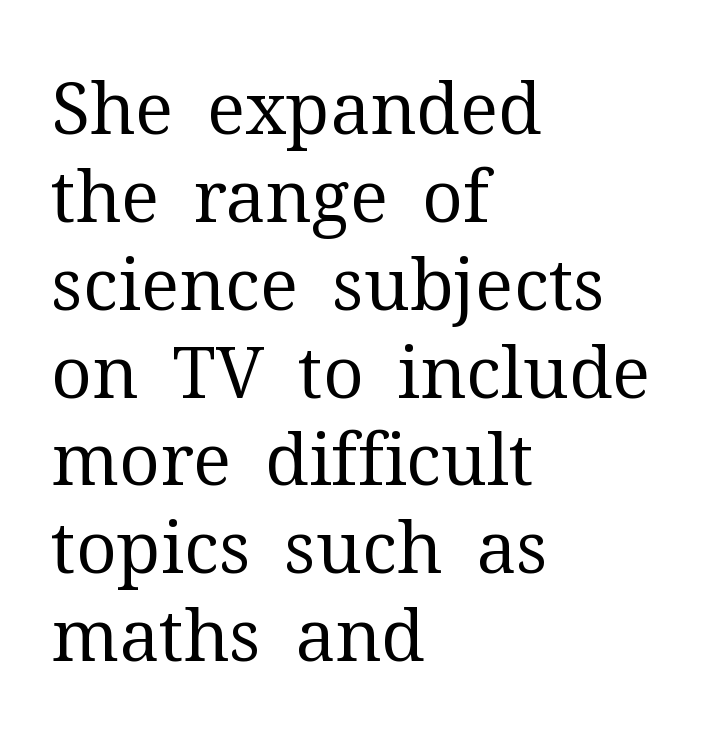
Designer's note — italics off, roman on. What kind of face is this? One with serifs. Glance below the letters and you will spot only blank space. Caption: standard tracking, unaltered. Note the varied advance widths — an 'i' is clearly narrower than an 'm'. The lines are quadded left.
